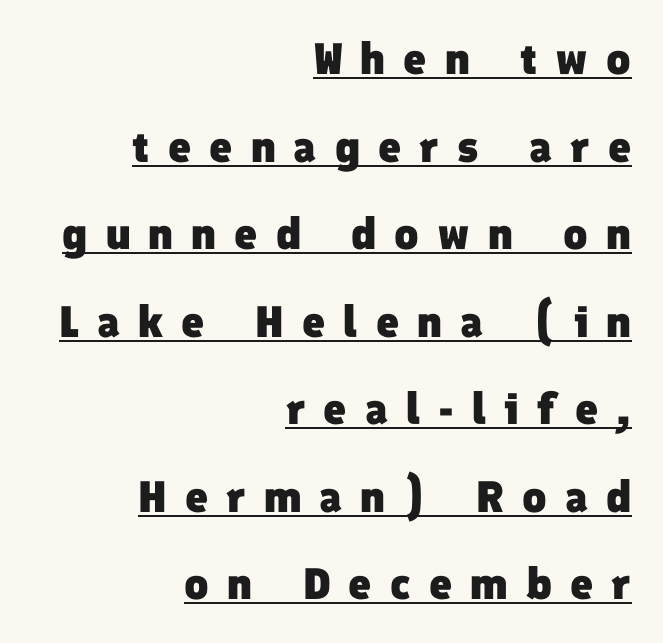
{"serif": "no", "bold": "yes", "weight": "heavy", "width": "normal", "stroke_contrast": "low", "x_height": "medium", "monospaced": "no", "underline": "yes", "align": "right", "line_spacing": "loose", "line_spacing_ratio": 1.99, "letter_spacing": "wide", "letter_spacing_em": 0.41, "glyph_px": 44}
